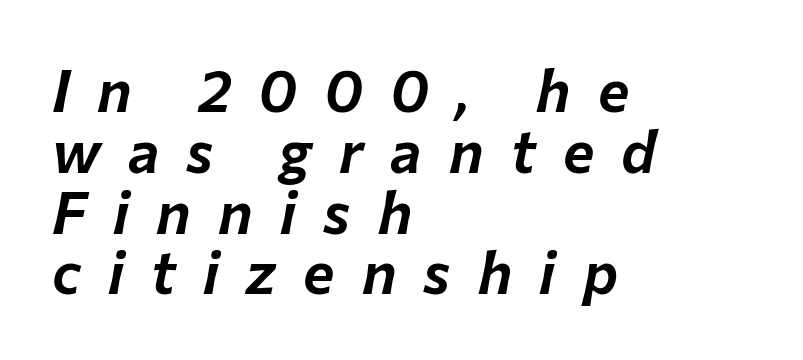
The image shows 59 px text type, italic (leaning right); set left-aligned, tight line spacing (1.03x), unusually wide letter spacing (+0.46 em), not underlined; low stroke contrast and a medium x-height.
